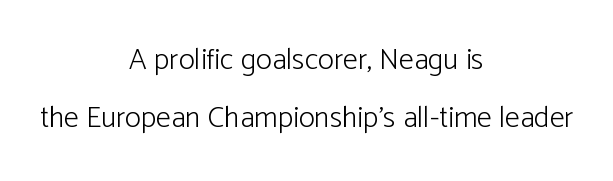
{"serif": "no", "italic": "no", "bold": "no", "weight": "light", "width": "normal", "stroke_contrast": "low", "x_height": "medium", "monospaced": "no", "underline": "no", "align": "center", "line_spacing": "loose", "line_spacing_ratio": 1.95, "letter_spacing": "normal", "letter_spacing_em": 0.0, "glyph_px": 30}
